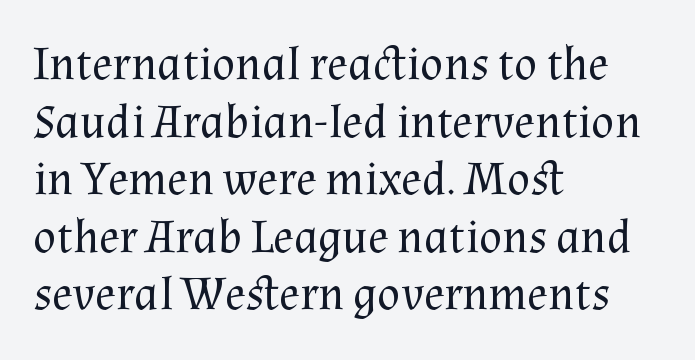
Inter-character spacing is left at the font's built-in metrics. The strokes carry an ordinary text weight at most. Every character sits straight up, as roman type does. The compositor pushed each line to the left boundary.
